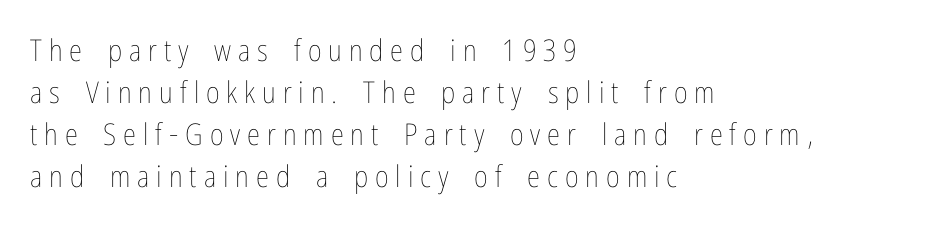
The image shows 30 px thin, condensed type, upright; set left-aligned, normal line spacing (1.4x), unusually wide letter spacing (+0.23 em), not underlined; low stroke contrast and a medium x-height.
